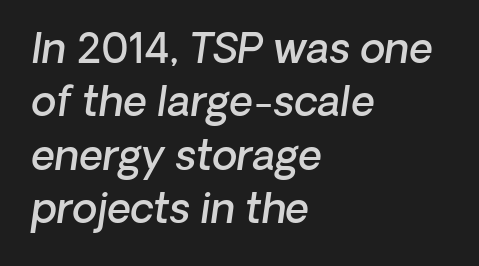
{"serif": "no", "bold": "semi", "weight": "semibold", "width": "normal", "stroke_contrast": "low", "x_height": "medium", "monospaced": "no", "underline": "no", "align": "left", "line_spacing": "normal", "line_spacing_ratio": 1.3, "letter_spacing": "normal", "letter_spacing_em": 0.0, "glyph_px": 41}
